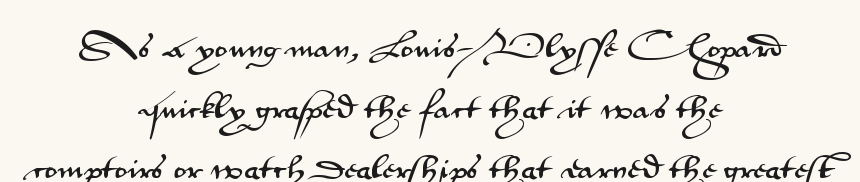
Plain, unruled lines of type. Whoever set this chose breathing room over compactness in the vertical rhythm. Tracking value appears to be zero — textbook default spacing.
